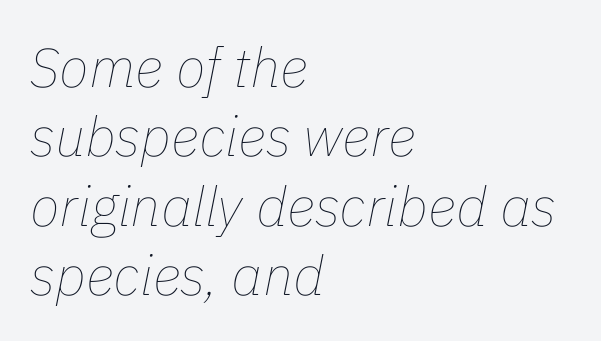
Stem width sits at or under what a default text font uses. Interline gaps are of average width in this sample. These lines are rendered in a variable-pitch font. Does extra space separate the letters? No, they use regular spacing.
